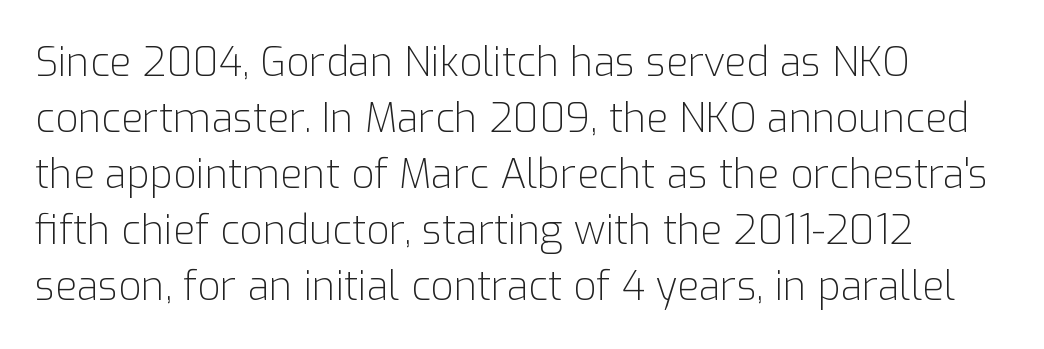
Q: Is the text bold? A: No.
Q: Is the text italic (slanted)? A: No, it is upright.
Q: Is the typeface a serif or a sans-serif typeface? A: Sans-serif.
Q: Is the text underlined? A: No.
Q: How is the paragraph aligned? A: Left-aligned.
Q: Is the spacing between letters normal or unusually wide? A: Normal.
Q: Is the spacing between lines tight, normal or loose? A: Normal.
Q: Width (condensed, normal, or wide)? A: Normal.
Q: Stroke contrast? A: Low.
Q: x-height? A: Medium.
Q: Monospaced? A: No.
